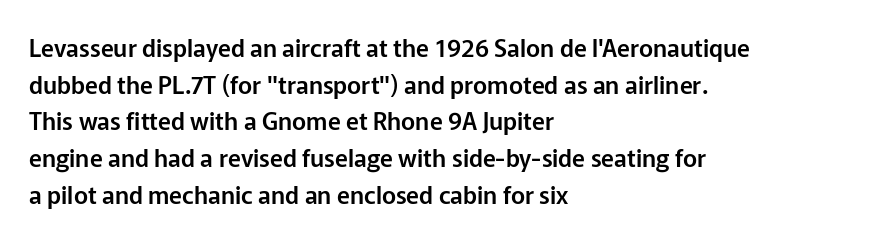
{"italic": "no", "underline": "no", "align": "left", "line_spacing": "normal", "line_spacing_ratio": 1.53, "letter_spacing": "normal", "letter_spacing_em": 0.0, "glyph_px": 24}
